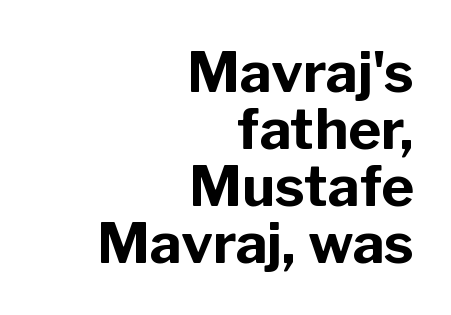
The image shows 56 px bold sans-serif type, upright; set right-aligned, tight line spacing (1.02x), normal letter spacing, not underlined; low stroke contrast and a medium x-height.
